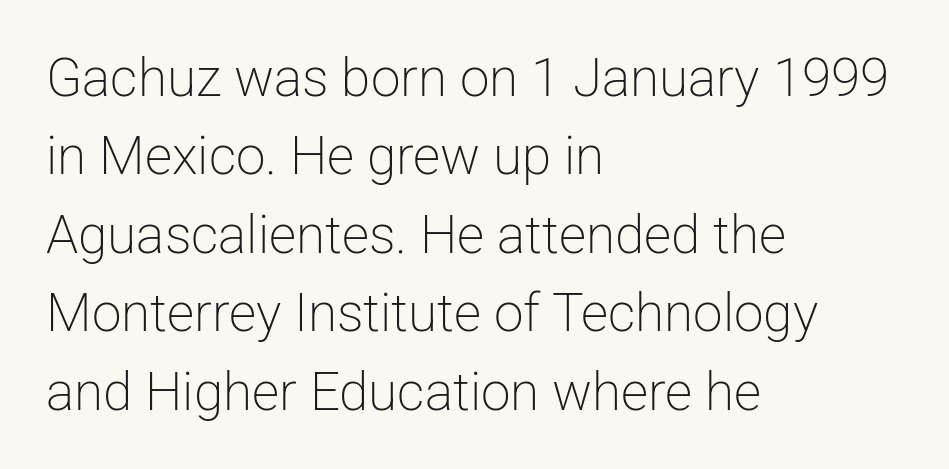
Q: Is the text bold? A: No.
Q: Is the text italic (slanted)? A: No, it is upright.
Q: Is the typeface a serif or a sans-serif typeface? A: Sans-serif.
Q: Is the text underlined? A: No.
Q: How is the paragraph aligned? A: Left-aligned.
Q: Is the spacing between letters normal or unusually wide? A: Normal.
Q: Is the spacing between lines tight, normal or loose? A: Normal.
Q: Width (condensed, normal, or wide)? A: Normal.
Q: Stroke contrast? A: Low.
Q: x-height? A: Medium.
Q: Monospaced? A: No.
